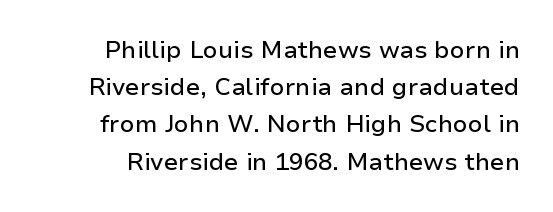
Check under the words: just untouched page. Notice how the stems are strictly vertical — no italics here. The gaps between neighbouring characters are ordinary and unremarkable. Vertical spacing — default.
